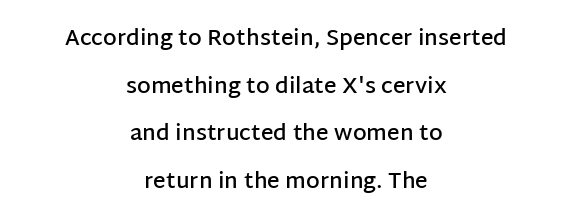
Q: Is the text bold? A: Semi-bold.
Q: Is the text italic (slanted)? A: No, it is upright.
Q: Is the text underlined? A: No.
Q: How is the paragraph aligned? A: Centered.
Q: Is the spacing between letters normal or unusually wide? A: Normal.
Q: Is the spacing between lines tight, normal or loose? A: Loose.
